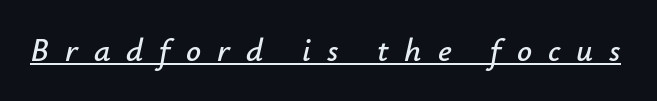
{"italic": "yes", "lean": "right", "slant_degrees": 12, "width": "normal", "stroke_contrast": "low", "x_height": "small", "monospaced": "no", "underline": "yes", "letter_spacing": "wide", "letter_spacing_em": 0.48, "glyph_px": 33}
